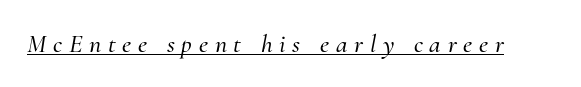
{"italic": "yes", "lean": "right", "slant_degrees": 10, "underline": "yes", "letter_spacing": "wide", "letter_spacing_em": 0.26, "glyph_px": 26}
